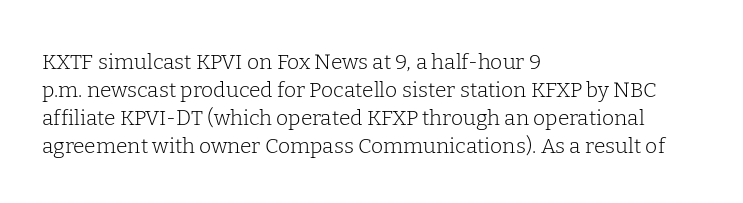
The paragraph has a hard left edge and a soft right edge. Rows of type keep a routine distance in the vertical direction. The letters sit at their default tracking, neither squeezed nor spread. Posture: vertical.
